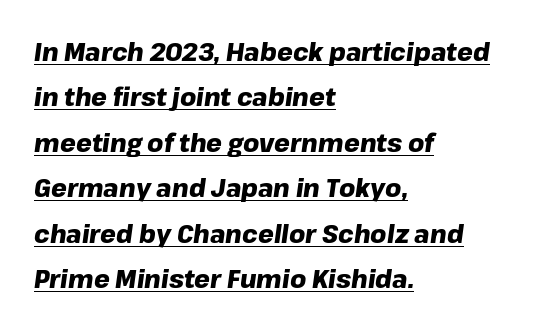
Q: Is the text bold? A: Yes.
Q: Is the text italic (slanted)? A: Yes, it leans right by about 8 degrees.
Q: Is the text underlined? A: Yes.
Q: How is the paragraph aligned? A: Left-aligned.
Q: Is the spacing between letters normal or unusually wide? A: Normal.
